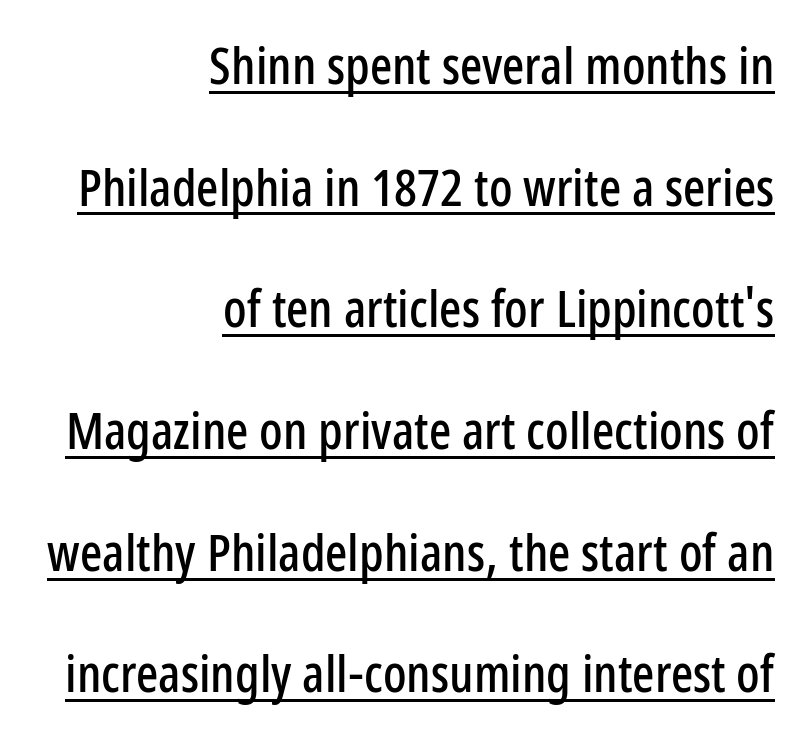
Q: Is the text italic (slanted)? A: No, it is upright.
Q: Is the typeface a serif or a sans-serif typeface? A: Sans-serif.
Q: Is the text underlined? A: Yes.
Q: How is the paragraph aligned? A: Right-aligned.
Q: Is the spacing between letters normal or unusually wide? A: Normal.
Q: Is the spacing between lines tight, normal or loose? A: Loose.
Q: Width (condensed, normal, or wide)? A: Condensed.
Q: Stroke contrast? A: Low.
Q: x-height? A: Medium.
Q: Monospaced? A: No.
